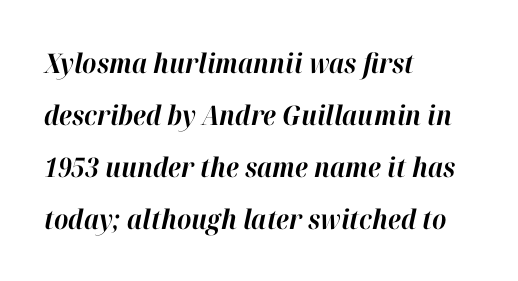
The image shows 27 px bold type, italic (leaning right); set left-aligned, loose line spacing (1.92x), normal letter spacing, not underlined.
